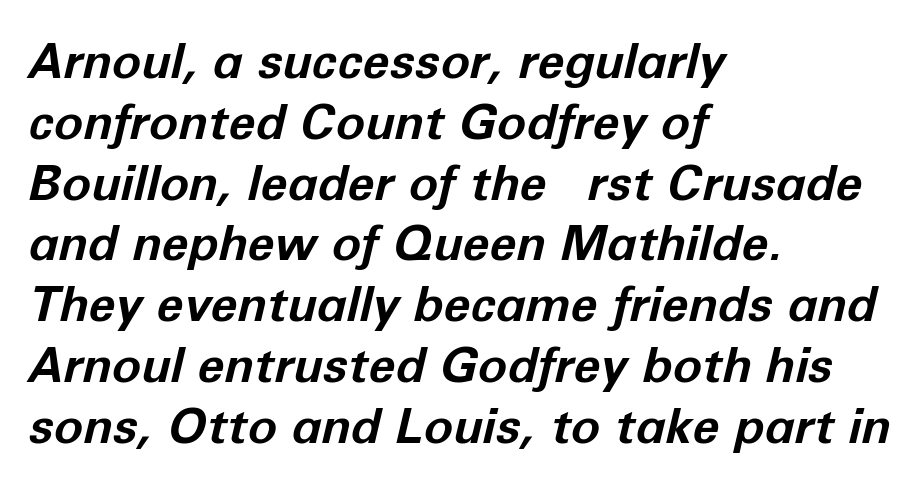
Q: Is the text bold? A: Yes.
Q: Is the text italic (slanted)? A: Yes, it leans right by about 12 degrees.
Q: Is the text underlined? A: No.
Q: How is the paragraph aligned? A: Left-aligned.
Q: Is the spacing between letters normal or unusually wide? A: Normal.
Q: Width (condensed, normal, or wide)? A: Normal.
Q: Stroke contrast? A: Low.
Q: x-height? A: Medium.
Q: Monospaced? A: No.
